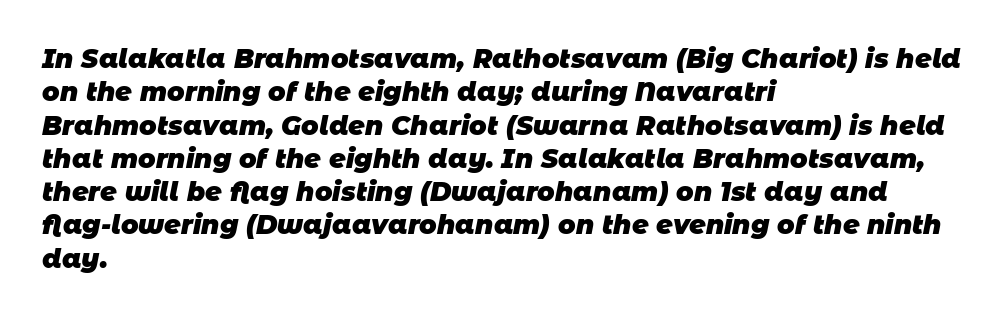
The image shows 26 px bold type; set left-aligned, normal line spacing (1.28x), normal letter spacing, not underlined.
